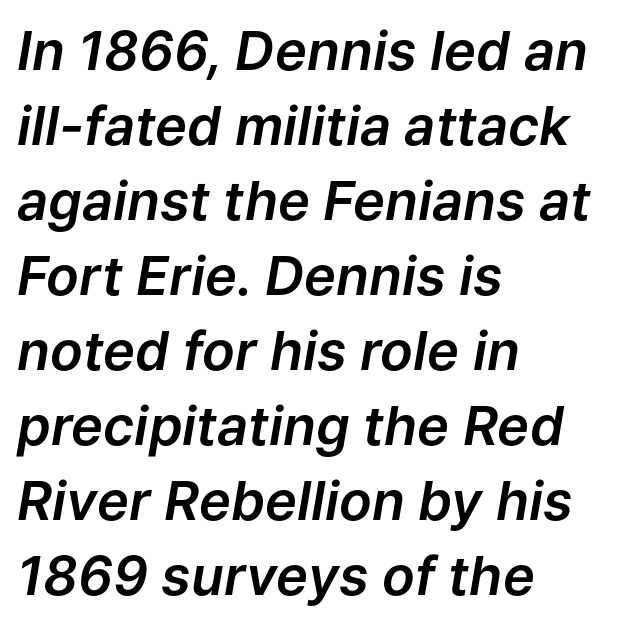
This sample uses plain, unmodified letter spacing. Notice how descenders clear the ascenders below comfortably — that's standard leading. Proportional: the letters do not fall into vertical columns. Where is the straight margin? On the left. Notice how the stems are inclined rather than vertical — that's the hallmark of italics.
